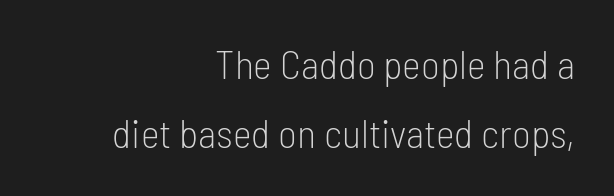
The font is comparable to plain body text, perhaps lighter. The passage shown is typeset with a sans-serif family. Note the varied advance widths — an 'i' is clearly narrower than an 'm'. Check under the words: just untouched page. Italic: no, the glyphs are upright roman.
